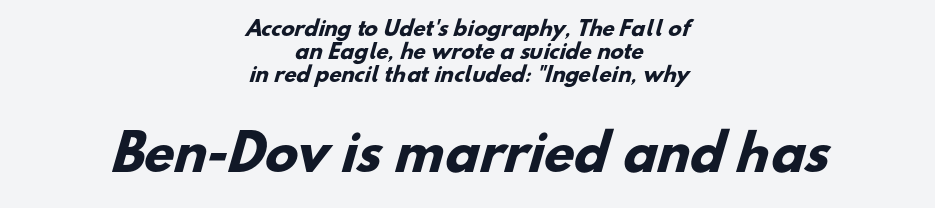
Here the second block reads like a headline and the first like body copy. The passage shown is typed in a proportional face where columns would drift. Descenders are the only things crossing below the line. Compared with typical body copy, the letter spacing here is the same.
